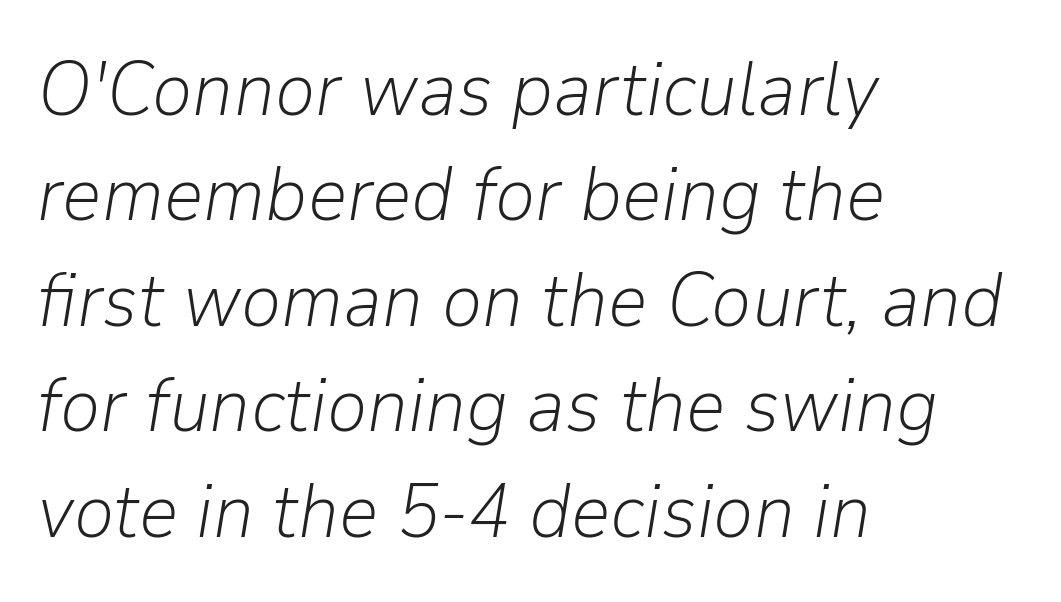
Q: Is the text bold? A: No.
Q: Is the text italic (slanted)? A: Yes, it leans right by about 9 degrees.
Q: Is the text underlined? A: No.
Q: How is the paragraph aligned? A: Left-aligned.
Q: Is the spacing between letters normal or unusually wide? A: Normal.
Q: Is the spacing between lines tight, normal or loose? A: Normal.
Q: Width (condensed, normal, or wide)? A: Normal.
Q: Stroke contrast? A: Low.
Q: x-height? A: Medium.
Q: Monospaced? A: No.
